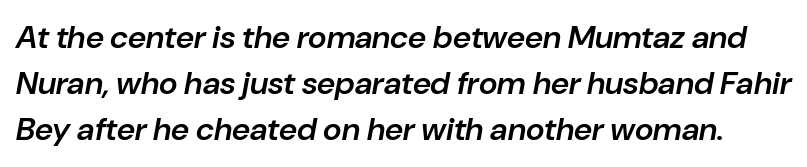
Q: Is the text bold? A: Semi-bold.
Q: Is the text italic (slanted)? A: Yes, it leans right by about 10 degrees.
Q: Is the text underlined? A: No.
Q: Is the spacing between letters normal or unusually wide? A: Normal.
Q: Is the spacing between lines tight, normal or loose? A: Normal.
Q: Width (condensed, normal, or wide)? A: Normal.
Q: Stroke contrast? A: Low.
Q: x-height? A: Medium.
Q: Monospaced? A: No.
